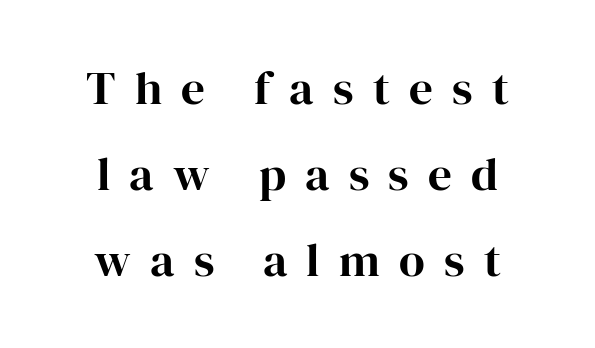
Q: Is the text bold? A: Yes.
Q: Is the text italic (slanted)? A: No, it is upright.
Q: Is the typeface a serif or a sans-serif typeface? A: Serif.
Q: Is the text underlined? A: No.
Q: How is the paragraph aligned? A: Centered.
Q: Is the spacing between letters normal or unusually wide? A: Unusually wide.
Q: Width (condensed, normal, or wide)? A: Normal.
Q: Stroke contrast? A: High.
Q: x-height? A: Medium.
Q: Monospaced? A: No.
